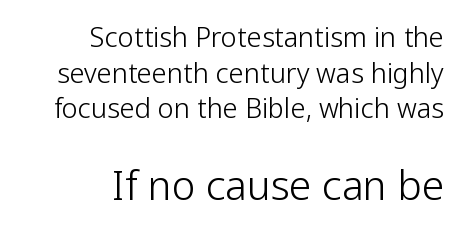
The image shows 40 px light sans-serif type, upright; set right-aligned, normal line spacing (1.32x), normal letter spacing, not underlined; the second (bottom) block is 1.48x larger; low stroke contrast and a medium x-height.
